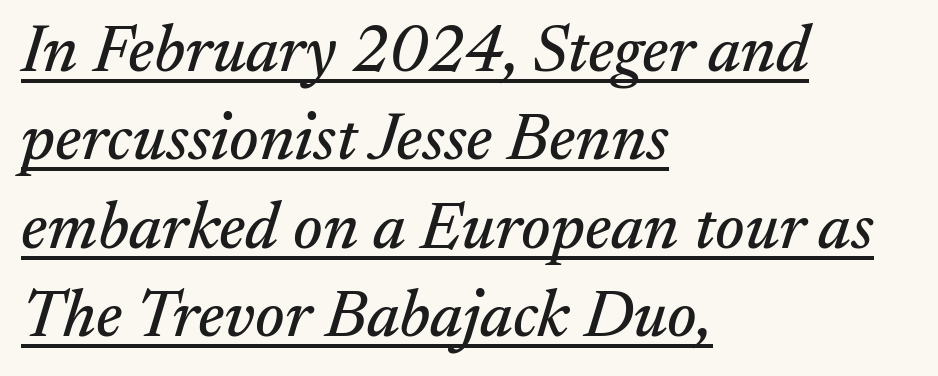
A typesetter would call this proportional, since set widths differ per character. Somebody hit Ctrl+U on this one — the words are underlined. In terms of leading, this rendering sits right in the middle. The lines in this sample share a left origin and differ only in where they stop. Yep, that's italic — everything's leaning.
